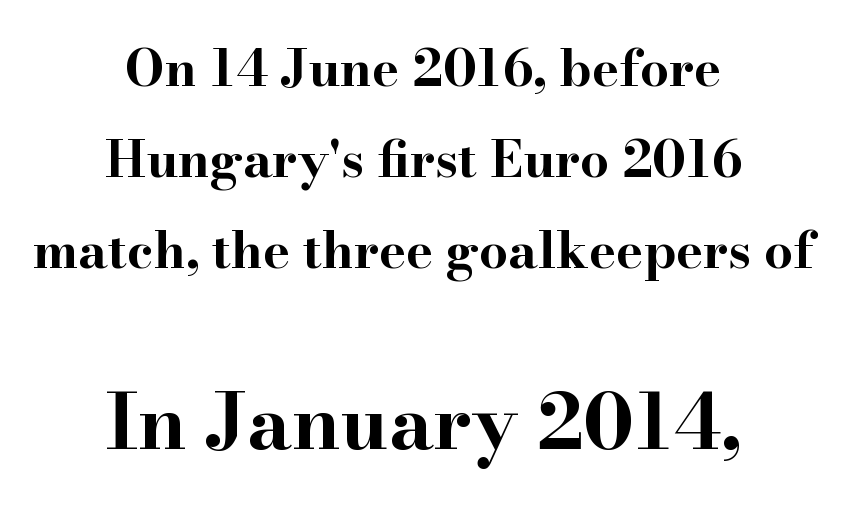
Q: Is the text bold? A: Yes.
Q: Is the text italic (slanted)? A: No, it is upright.
Q: Is the typeface a serif or a sans-serif typeface? A: Serif.
Q: Is the text underlined? A: No.
Q: How is the paragraph aligned? A: Centered.
Q: Is the spacing between letters normal or unusually wide? A: Normal.
Q: Which block of text is set in a larger size, the first (top) or the second (bottom)? A: The second (bottom) one.
Q: Width (condensed, normal, or wide)? A: Wide.
Q: Stroke contrast? A: High.
Q: x-height? A: Small.
Q: Monospaced? A: No.
